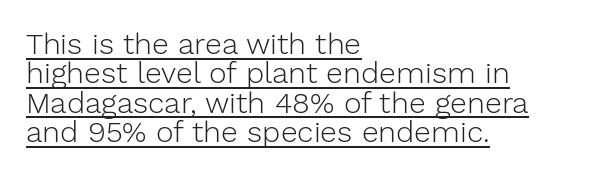
Honestly, the underline is the first thing you notice here. Caption: multi-line text, flush left, ragged right. Short note: letters normally spaced. Nothing heavy about these letters — not bold at all. One glance says dense: line gaps are narrower than usual.
